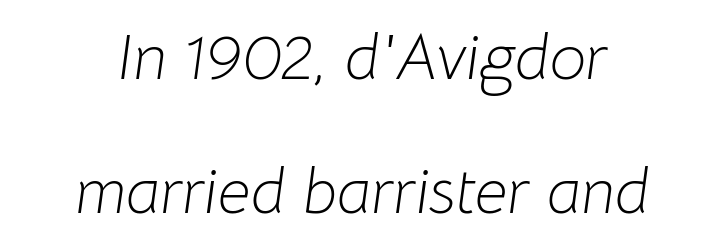
This sample trades compactness for vertical openness between lines. Stem width sits at or under what a default text font uses. A typesetter would call this proportional, since set widths differ per character. Line starts and ends both wander, symmetrically. Look at the tracking — it's just the regular setting, nothing added. The glyphs look as if they've been sheared to an angle.
